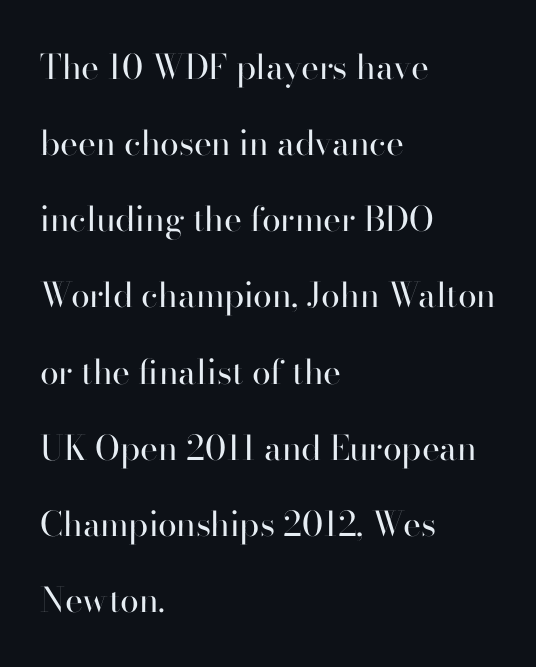
Q: Is the text bold? A: No.
Q: Is the text italic (slanted)? A: No, it is upright.
Q: Is the typeface a serif or a sans-serif typeface? A: Sans-serif.
Q: Is the text underlined? A: No.
Q: How is the paragraph aligned? A: Left-aligned.
Q: Is the spacing between letters normal or unusually wide? A: Normal.
Q: Is the spacing between lines tight, normal or loose? A: Loose.
Q: Width (condensed, normal, or wide)? A: Normal.
Q: Stroke contrast? A: High.
Q: x-height? A: Small.
Q: Monospaced? A: No.
